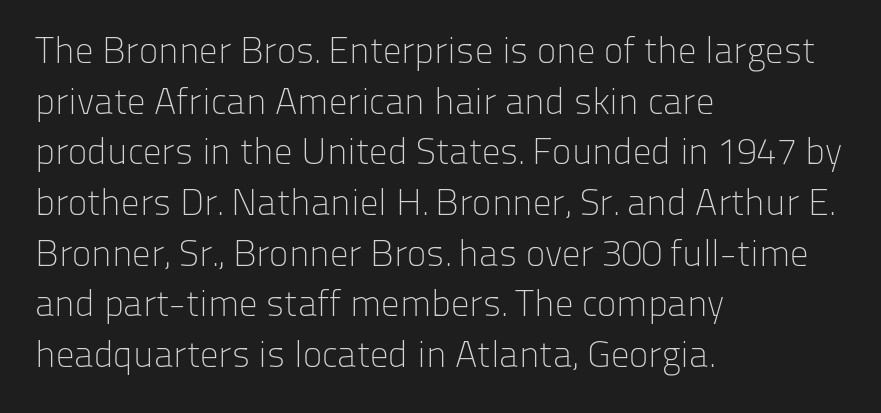
{"serif": "no", "italic": "no", "bold": "no", "weight": "light", "width": "normal", "stroke_contrast": "low", "x_height": "medium", "monospaced": "no", "underline": "no", "align": "left", "line_spacing": "normal", "line_spacing_ratio": 1.37, "letter_spacing": "normal", "letter_spacing_em": 0.0, "glyph_px": 37}
